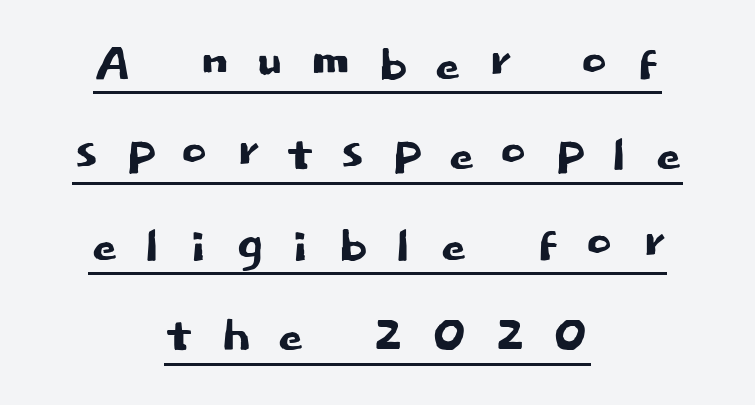
Quick note: not italic, upright. Interline gaps are of average width in this sample. Look at the tracking — it's clearly loosened, letters drifting apart. Does a line run under the words? Yes, clearly. Is the block centered? Yes — each line is placed symmetrically about the middle.
